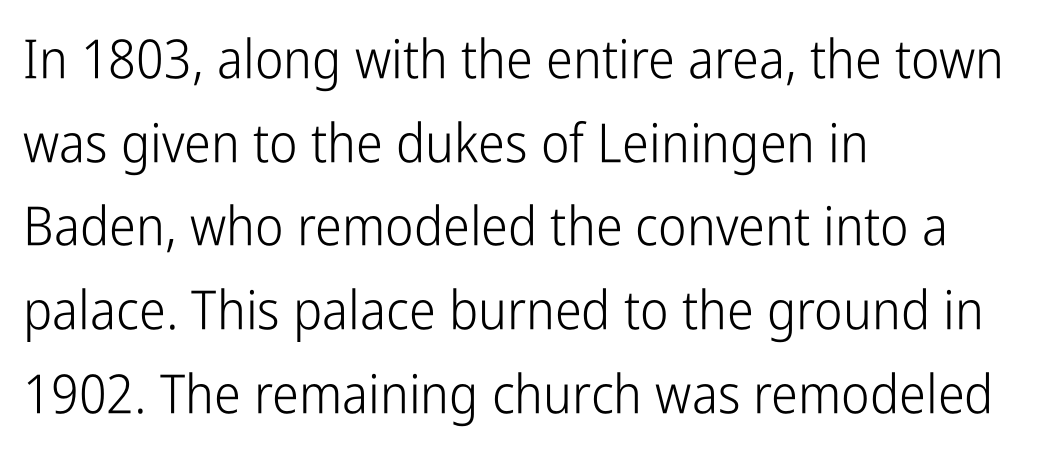
The image shows 54 px light, condensed sans-serif type, upright; set left-aligned, normal line spacing (1.55x), normal letter spacing, not underlined; low stroke contrast and a medium x-height.
